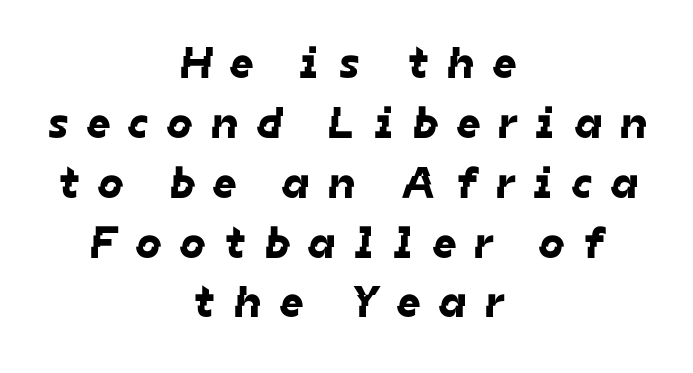
The image shows 45 px sans-serif type; set centered, normal line spacing (1.33x), unusually wide letter spacing (+0.42 em), not underlined; low stroke contrast and a medium x-height.
